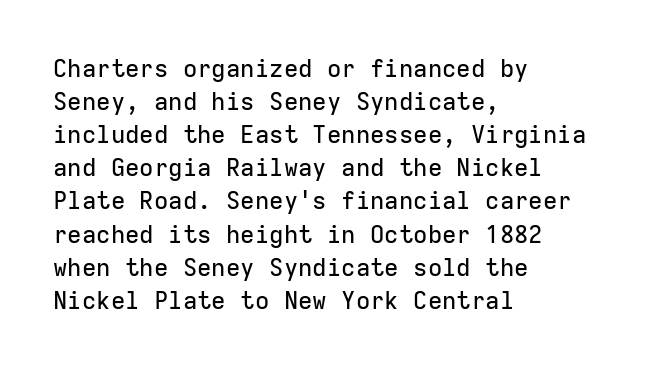
The lines are quadded left. Does extra space separate the letters? No, they use regular spacing. Tall strokes in this sample are plumb rather than angled. Notice how descenders clear the ascenders below comfortably — that's standard leading. This rendering features lettering with no underline.
